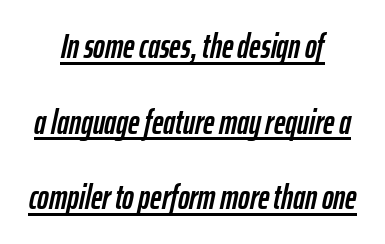
{"italic": "yes", "lean": "right", "slant_degrees": 12, "width": "condensed", "stroke_contrast": "low", "x_height": "medium", "monospaced": "no", "underline": "yes", "align": "center", "line_spacing": "loose", "line_spacing_ratio": 2.16, "letter_spacing": "normal", "letter_spacing_em": 0.0, "glyph_px": 35}
